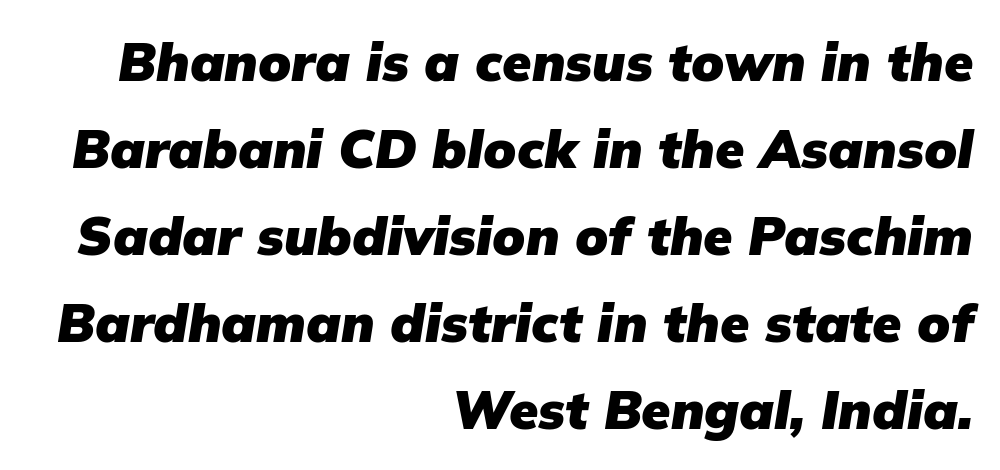
Q: Is the text bold? A: Yes.
Q: Is the text italic (slanted)? A: Yes, it leans right by about 9 degrees.
Q: Is the text underlined? A: No.
Q: How is the paragraph aligned? A: Right-aligned.
Q: Is the spacing between letters normal or unusually wide? A: Normal.
Q: Is the spacing between lines tight, normal or loose? A: Normal.
Q: Width (condensed, normal, or wide)? A: Normal.
Q: Stroke contrast? A: Low.
Q: x-height? A: Medium.
Q: Monospaced? A: No.
